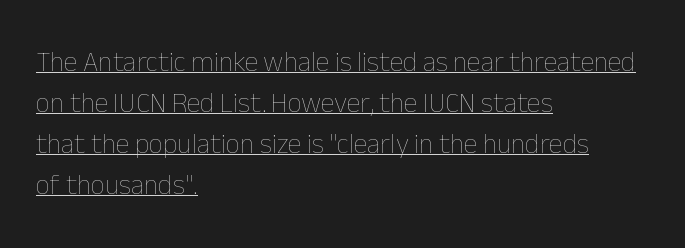
The image shows 28 px thin type, upright; set left-aligned, normal line spacing (1.46x), normal letter spacing, underlined; low stroke contrast and a medium x-height.
